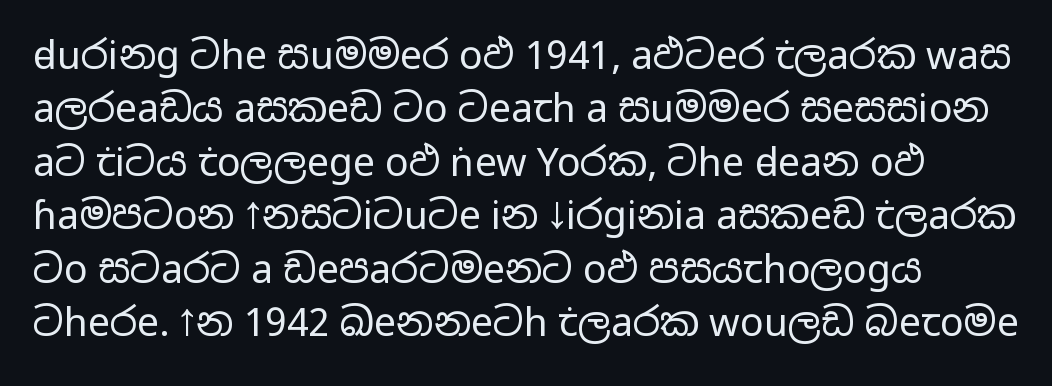
The image shows 39 px regular-weight, wide sans-serif type, upright; set normal line spacing (1.37x), normal letter spacing, not underlined; low stroke contrast and a medium x-height.
